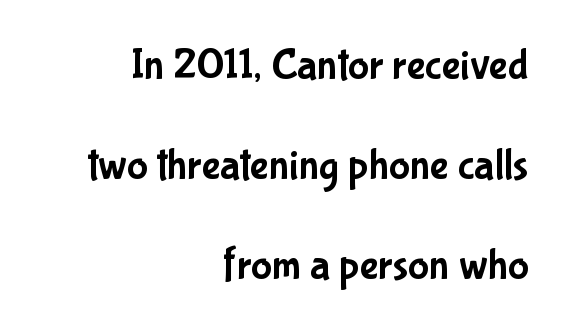
Interline gaps are noticeably wide in this sample. Default kerning and tracking; the words read as compact shapes. Regarding serifs, this sample does without them. A typesetter would call this proportional, since set widths differ per character. Line endings align vertically; line beginnings do not.
